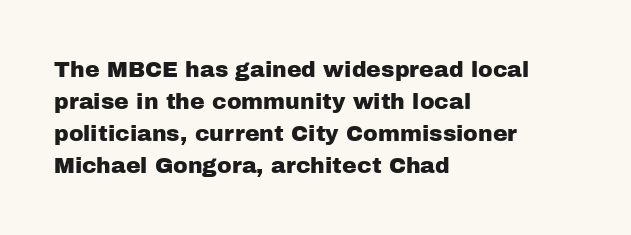
These lines were composed using upright roman letters. If you drew a ruler down the left edge, every line would touch it. In terms of leading, this rendering sits right in the middle. These lines keep a tight, regular rhythm from letter to letter. The glyphs are unaccompanied by any horizontal stroke below them.
